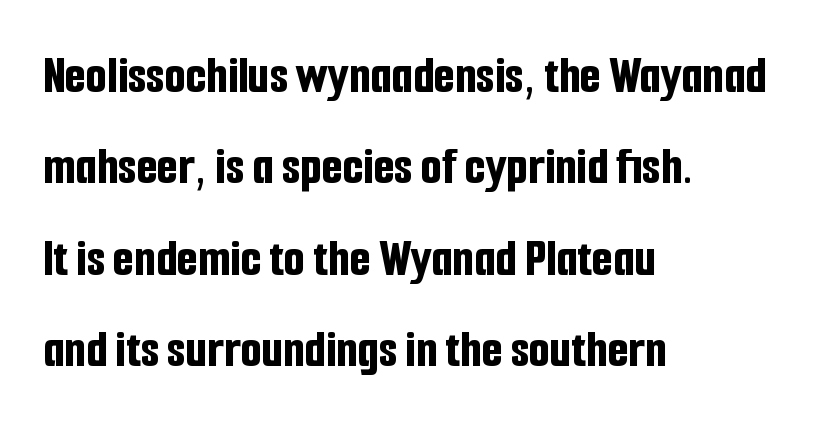
Q: Is the text bold? A: Yes.
Q: Is the text italic (slanted)? A: No, it is upright.
Q: Is the typeface a serif or a sans-serif typeface? A: Sans-serif.
Q: Is the text underlined? A: No.
Q: How is the paragraph aligned? A: Left-aligned.
Q: Is the spacing between letters normal or unusually wide? A: Normal.
Q: Is the spacing between lines tight, normal or loose? A: Normal.
Q: Width (condensed, normal, or wide)? A: Condensed.
Q: Stroke contrast? A: Low.
Q: x-height? A: Medium.
Q: Monospaced? A: No.
